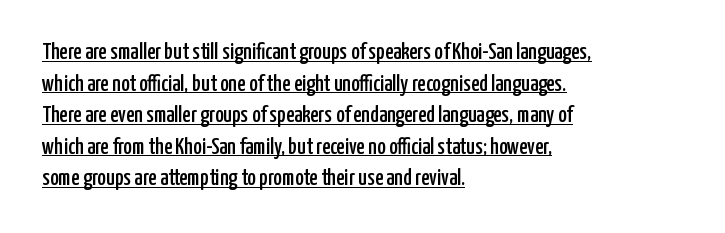
Q: Is the text italic (slanted)? A: No, it is upright.
Q: Is the text underlined? A: Yes.
Q: How is the paragraph aligned? A: Left-aligned.
Q: Is the spacing between letters normal or unusually wide? A: Normal.
Q: Is the spacing between lines tight, normal or loose? A: Normal.
